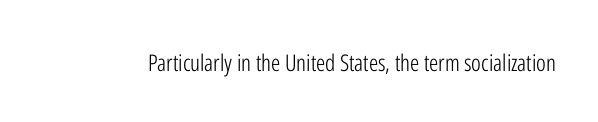
The type is set solid horizontally, with unmodified tracking. Words float on clear page, feet unadorned. A quiet, ordinary-to-light weight characterises the typeface. The type sits square on the baseline with zero lean.
